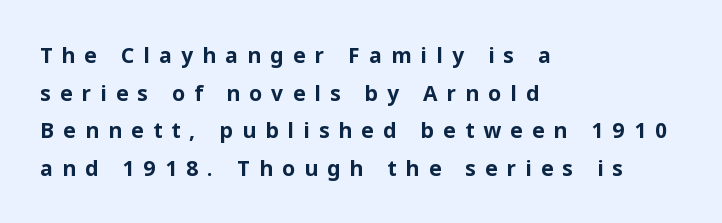
Q: Is the text bold? A: Yes.
Q: Is the text italic (slanted)? A: No, it is upright.
Q: Is the text underlined? A: No.
Q: How is the paragraph aligned? A: Left-aligned.
Q: Is the spacing between letters normal or unusually wide? A: Unusually wide.
